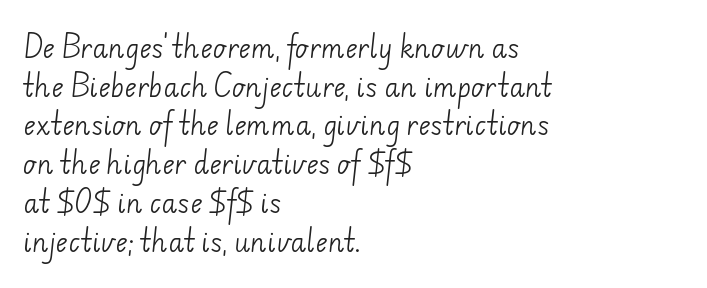
The image shows 26 px text type; set left-aligned, normal line spacing (1.49x), normal letter spacing, not underlined.
